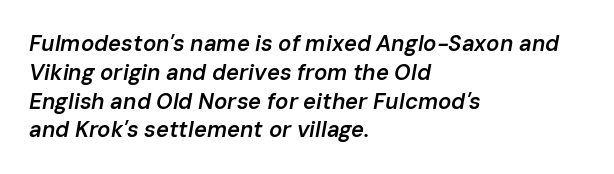
{"italic": "yes", "lean": "right", "slant_degrees": 10, "bold": "semi", "underline": "no", "align": "left", "line_spacing": "normal", "line_spacing_ratio": 1.31, "letter_spacing": "normal", "letter_spacing_em": 0.0, "glyph_px": 22}
